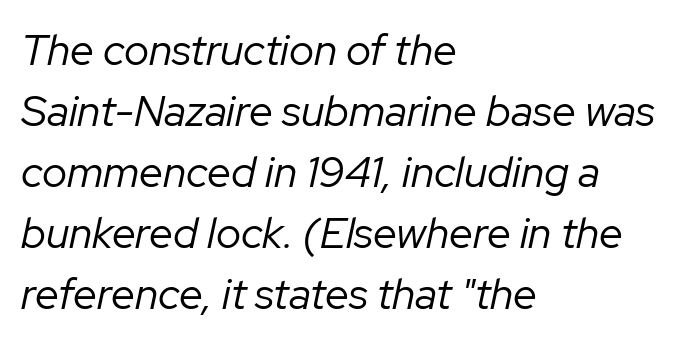
The typesetter chose a ragged-right arrangement here. The space beneath each line is pristine and unruled. A quiet, ordinary-to-light weight characterises the typeface. This is oblique type, the kind used for emphasis or titles. Interline gaps are of average width in this sample. This sample has the flowing, uneven cadence of proportional lettering.
